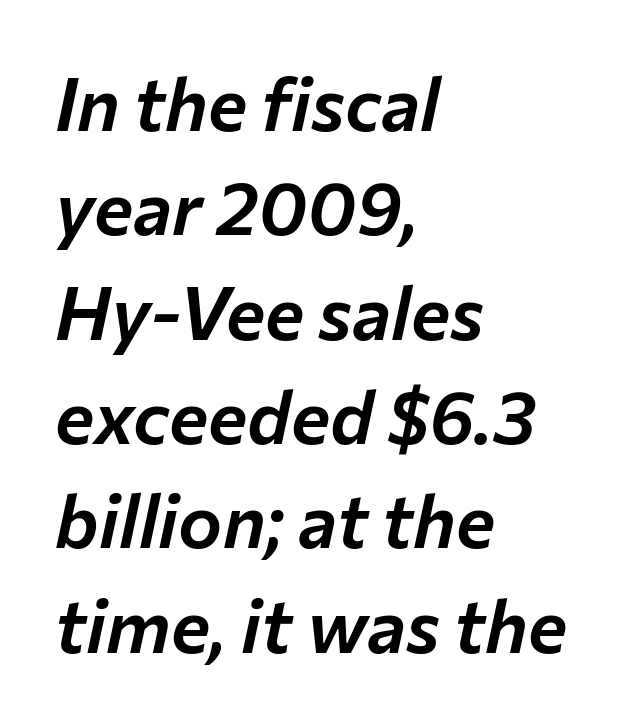
Q: Is the text italic (slanted)? A: Yes, it leans right by about 12 degrees.
Q: Is the text underlined? A: No.
Q: How is the paragraph aligned? A: Left-aligned.
Q: Is the spacing between letters normal or unusually wide? A: Normal.
Q: Is the spacing between lines tight, normal or loose? A: Normal.
Q: Width (condensed, normal, or wide)? A: Normal.
Q: Stroke contrast? A: Low.
Q: x-height? A: Medium.
Q: Monospaced? A: No.
